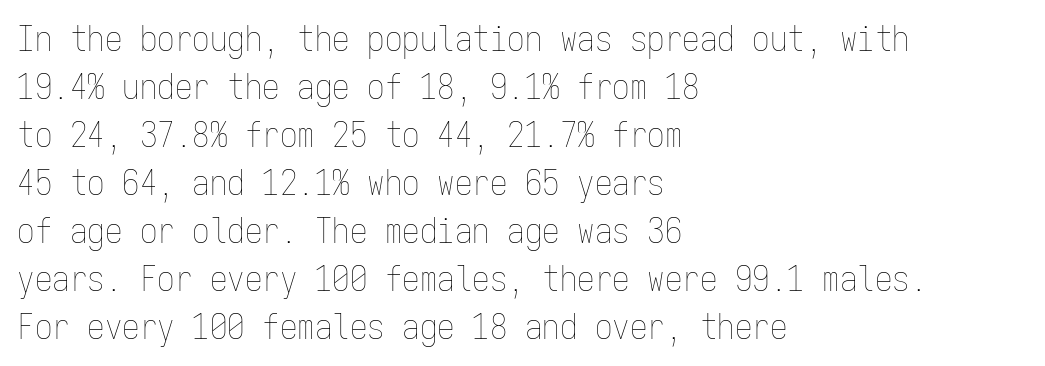
Words float on clear page, feet unadorned. Honestly, the row spacing looks completely unremarkable. Weight: not bold — regular or lighter. This rendering uses left alignment, leaving the right contour irregular. This is roman type, the default non-slanted kind. This sample has the even, mechanical cadence of fixed-width lettering.
